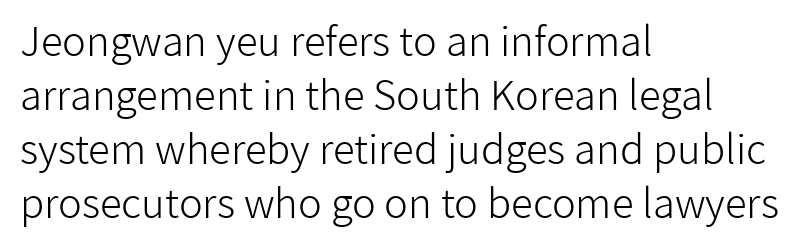
{"serif": "no", "italic": "no", "bold": "no", "weight": "light", "width": "normal", "stroke_contrast": "low", "x_height": "medium", "monospaced": "no", "underline": "no", "align": "left", "line_spacing": "normal", "line_spacing_ratio": 1.35, "letter_spacing": "normal", "letter_spacing_em": 0.0, "glyph_px": 40}
